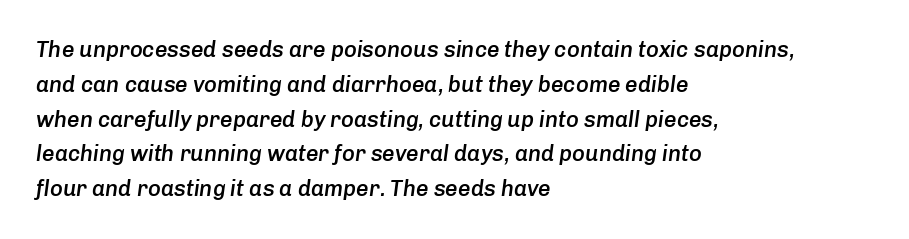
You can tell it's italic because the verticals aren't actually vertical. Look at the tracking — it's just the regular setting, nothing added. Typeset ragged right — the left edge is the straight one. Baseline-to-baseline distance is the conventional proportion of letter height.
